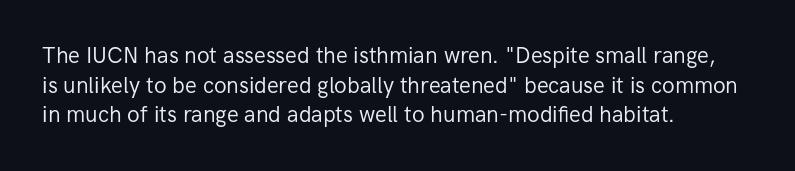
Q: Is the text bold? A: No.
Q: Is the text italic (slanted)? A: No, it is upright.
Q: Is the text underlined? A: No.
Q: How is the paragraph aligned? A: Left-aligned.
Q: Is the spacing between letters normal or unusually wide? A: Normal.
Q: Is the spacing between lines tight, normal or loose? A: Normal.
